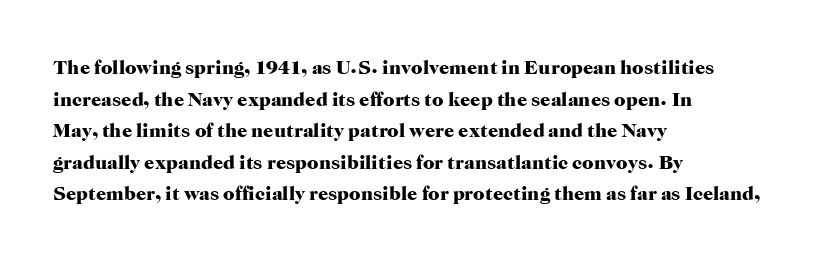
{"italic": "no", "bold": "yes", "underline": "no", "align": "left", "line_spacing": "normal", "line_spacing_ratio": 1.58, "letter_spacing": "normal", "letter_spacing_em": 0.0, "glyph_px": 20}
